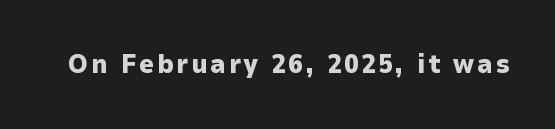
The image shows 26 px bold type, upright; set not underlined.
